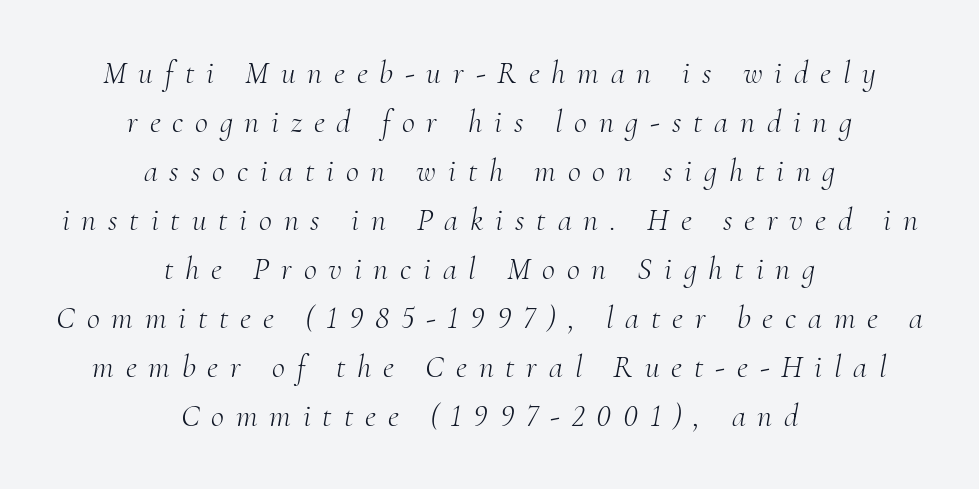
{"serif": "yes", "italic": "yes", "lean": "right", "slant_degrees": 10, "bold": "no", "weight": "light", "width": "normal", "stroke_contrast": "medium", "x_height": "small", "monospaced": "no", "underline": "no", "align": "center", "line_spacing": "normal", "line_spacing_ratio": 1.53, "letter_spacing": "wide", "letter_spacing_em": 0.37, "glyph_px": 32}
